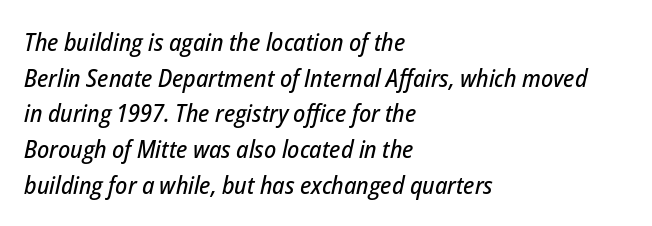
Q: Is the text italic (slanted)? A: Yes, it leans right by about 12 degrees.
Q: Is the text underlined? A: No.
Q: How is the paragraph aligned? A: Left-aligned.
Q: Is the spacing between letters normal or unusually wide? A: Normal.
Q: Is the spacing between lines tight, normal or loose? A: Normal.
